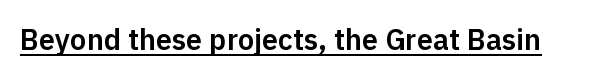
No feet cap the strokes, marking this as sans-serif type. Do the characters align in a grid? No, the font is proportional. Characters follow at the spacing the type designer built in. Glance below the letters and you will spot a drawn line. Nope, not italic — everything's standing straight.
